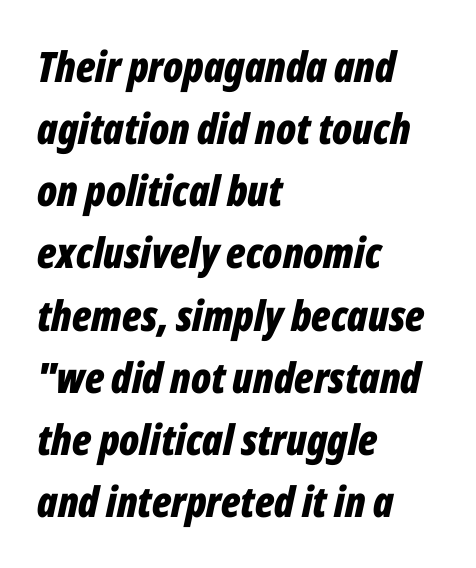
{"italic": "yes", "lean": "right", "slant_degrees": 12, "bold": "yes", "weight": "bold", "width": "condensed", "stroke_contrast": "low", "x_height": "medium", "monospaced": "no", "underline": "no", "align": "left", "line_spacing": "normal", "line_spacing_ratio": 1.48, "letter_spacing": "normal", "letter_spacing_em": 0.0, "glyph_px": 42}
